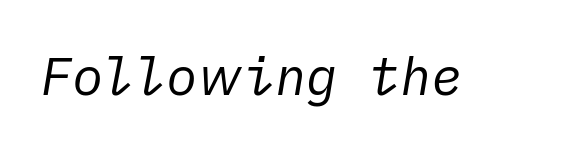
The image shows 52 px regular-weight type, italic (leaning right); set normal letter spacing, not underlined; low stroke contrast and a medium x-height.
